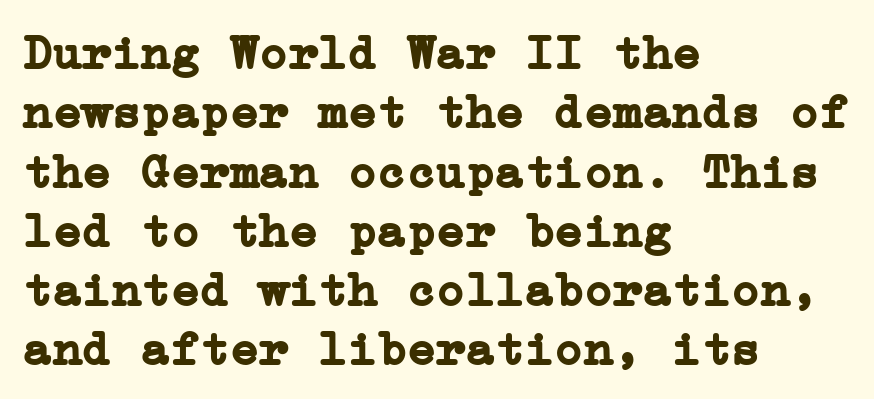
{"serif": "yes", "italic": "no", "bold": "yes", "weight": "semibold", "width": "normal", "stroke_contrast": "low", "x_height": "medium", "underline": "no", "align": "left", "line_spacing_ratio": 1.21, "letter_spacing": "normal", "letter_spacing_em": 0.0, "glyph_px": 49}
